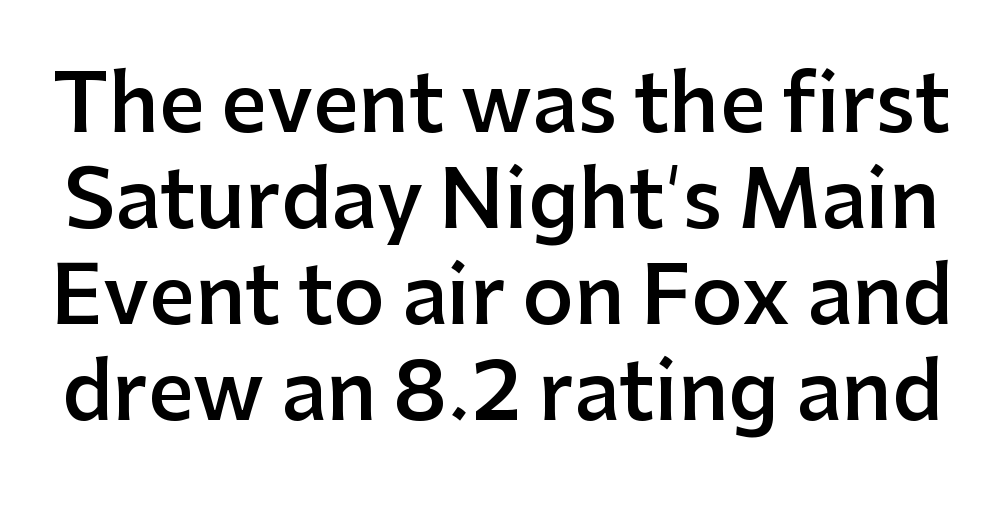
The image shows 80 px semibold sans-serif type, upright; set line spacing 1.2x, normal letter spacing, not underlined; low stroke contrast and a medium x-height.
